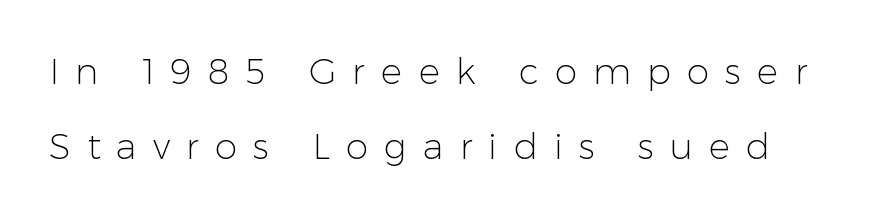
The image shows 36 px light sans-serif type, upright; set loose line spacing (2.09x), unusually wide letter spacing (+0.45 em), not underlined; low stroke contrast and a medium x-height.
